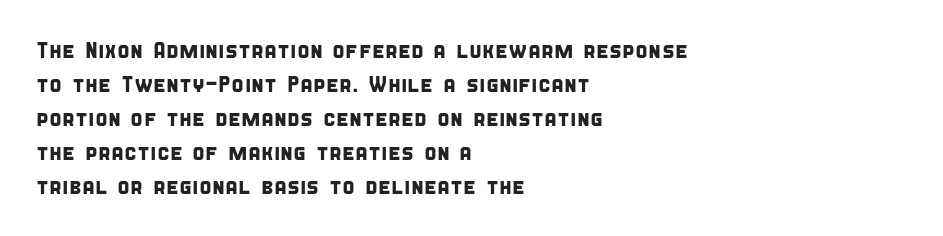
{"underline": "no", "align": "left", "line_spacing": "normal", "line_spacing_ratio": 1.48, "letter_spacing": "normal", "letter_spacing_em": 0.0, "glyph_px": 23}
